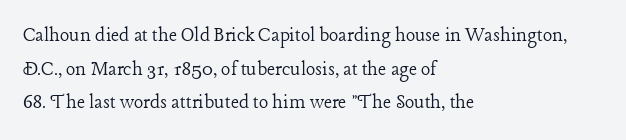
Unbolded letterforms with no extra heft. The letterforms sit shoulder to shoulder at normal distance. Line spacing here is normal. Glance below the letters and you will spot only blank space. Visually the block forms a straight wall on the left and a jagged coastline on the right.
